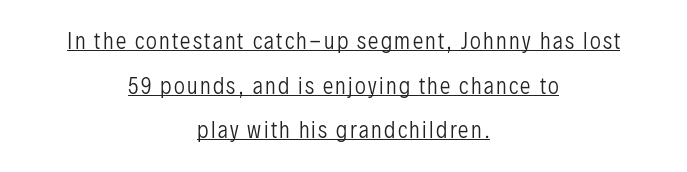
Q: Is the text bold? A: No.
Q: Is the text italic (slanted)? A: No, it is upright.
Q: Is the text underlined? A: Yes.
Q: How is the paragraph aligned? A: Centered.
Q: Is the spacing between lines tight, normal or loose? A: Loose.
